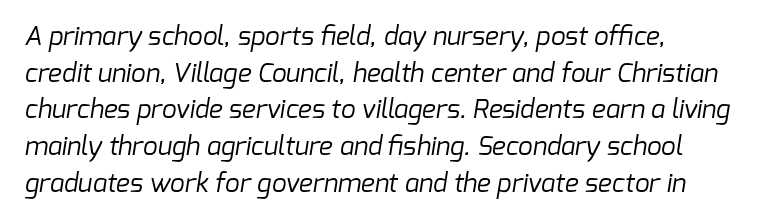
The image shows 26 px text type; set left-aligned, normal line spacing (1.41x), normal letter spacing, not underlined.
